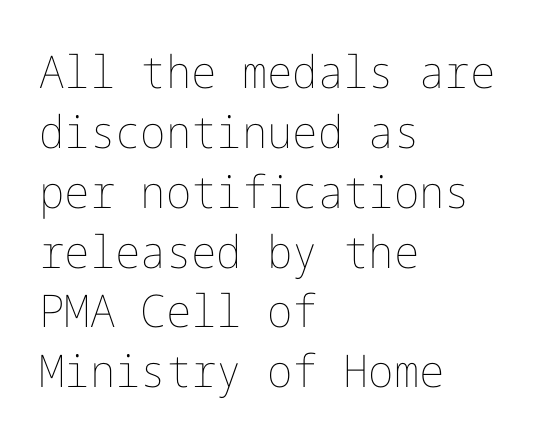
The image shows 45 px thin type, upright; set left-aligned, normal line spacing (1.33x), normal letter spacing, not underlined; low stroke contrast and a medium x-height.
